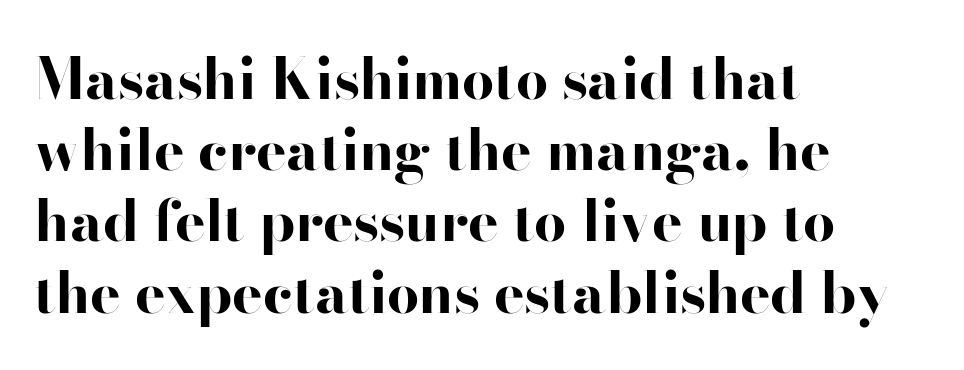
Q: Is the text bold? A: Yes.
Q: Is the text italic (slanted)? A: No, it is upright.
Q: Is the typeface a serif or a sans-serif typeface? A: Sans-serif.
Q: Is the text underlined? A: No.
Q: How is the paragraph aligned? A: Left-aligned.
Q: Is the spacing between letters normal or unusually wide? A: Normal.
Q: Is the spacing between lines tight, normal or loose? A: Normal.
Q: Width (condensed, normal, or wide)? A: Wide.
Q: Stroke contrast? A: High.
Q: x-height? A: Small.
Q: Monospaced? A: No.
